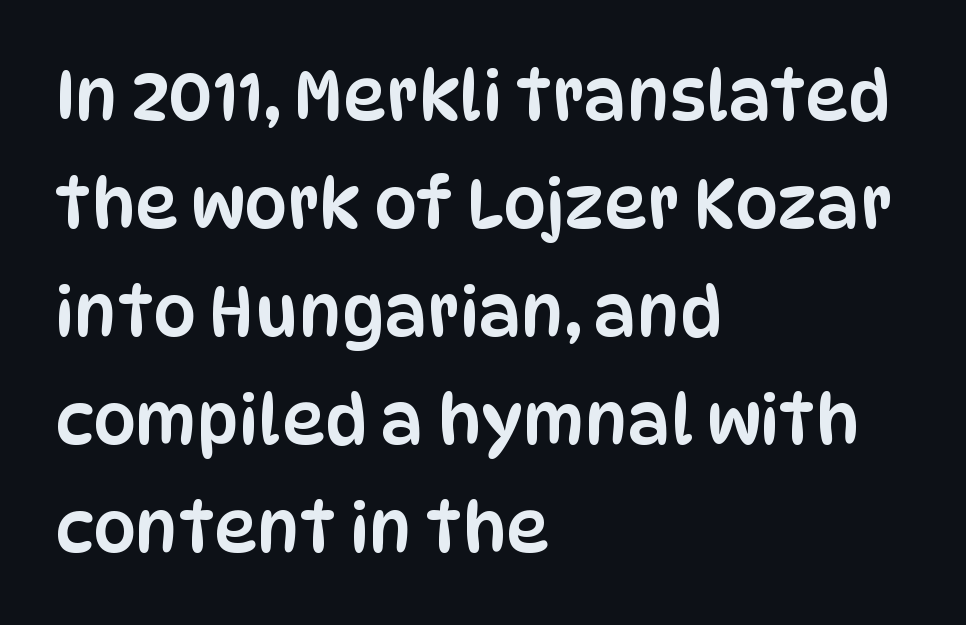
The image shows 68 px condensed sans-serif type, upright; set left-aligned, normal line spacing (1.59x), normal letter spacing, not underlined; low stroke contrast and a large x-height.
